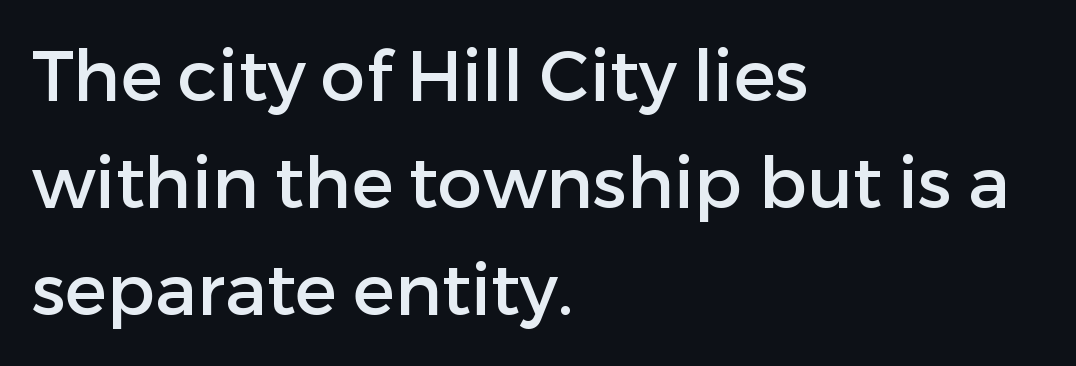
Leading: standard. The type sits square on the baseline with zero lean. The foot of each line stays bare and open. The typesetter chose a ragged-right arrangement here.
